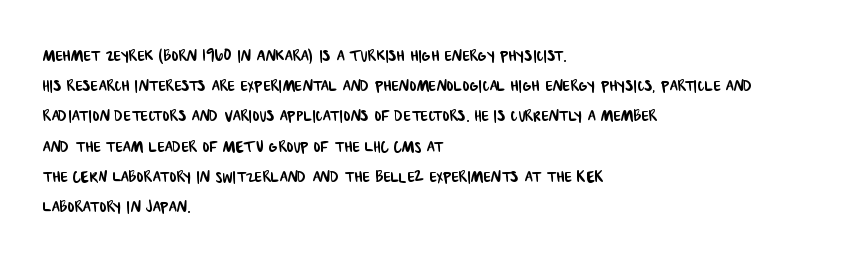
Lines of text with bare space underneath. A classic flush-left, rag-right setting is used for this passage. A typesetter would call this leading conventional body-copy spacing. This rendering leaves character spacing at its baseline value.
